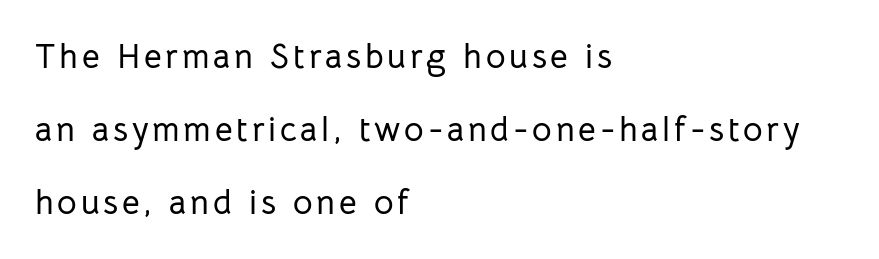
The characters display no serif detailing; their extremities are plain. Notice how the stems are strictly vertical — no italics here. The gap between lines stays unmarked. Is this a fixed-width face? No — the glyphs have proportional, varying widths. One-word summary of the alignment: left. In terms of leading, this rendering errs on the spacious side.
